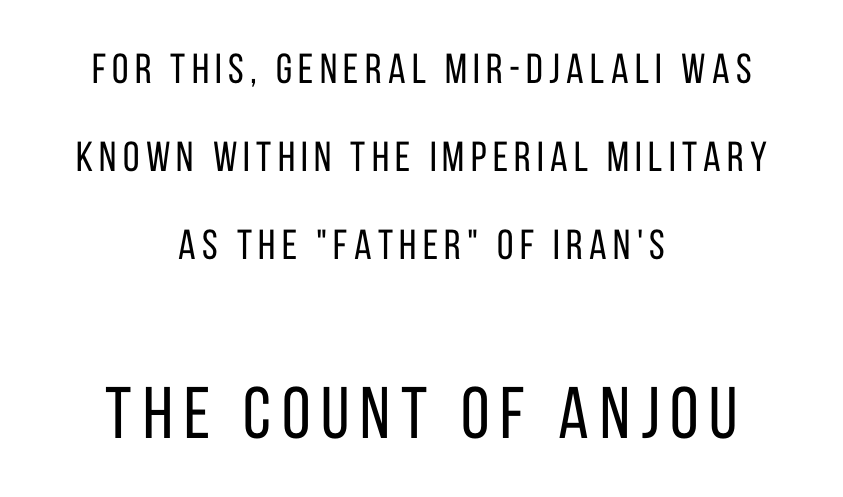
{"serif": "no", "italic": "no", "bold": "no", "weight": "regular", "width": "condensed", "stroke_contrast": "low", "x_height": "large", "monospaced": "no", "underline": "no", "align": "center", "line_spacing": "loose", "line_spacing_ratio": 2.1, "larger_block": "second", "size_ratio": 1.74, "glyph_px": 73}
